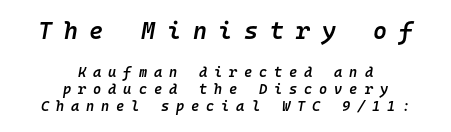
{"italic": "yes", "lean": "right", "slant_degrees": 10, "bold": "semi", "underline": "no", "align": "center", "line_spacing_ratio": 1.21, "letter_spacing": "wide", "letter_spacing_em": 0.49, "larger_block": "first", "size_ratio": 1.71, "glyph_px": 24}
